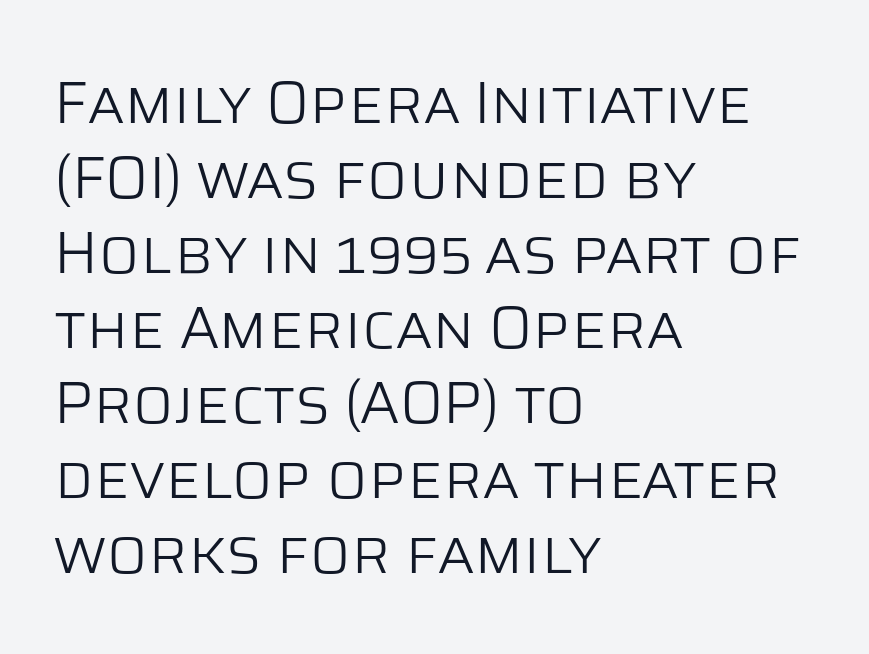
The compositor pushed each line to the left boundary. What kind of face is this? One without serifs — a sans. Summary of vertical rhythm: regular, with standard interline spacing. Ordinary non-slanted type is in use. The letterforms sit at book weight or below.
